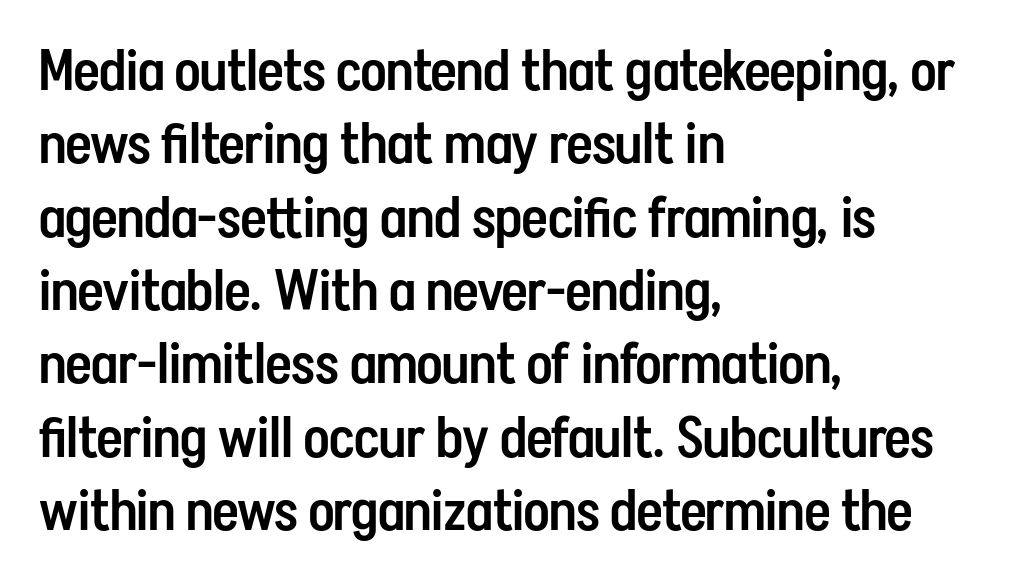
The passage shown stacks its lines at a standard gap. The lines are quadded left. The characters look somewhat weighty, a semibold short of true bold. Words float on clear page, feet unadorned. In terms of letterspacing, this is plain default setting.
